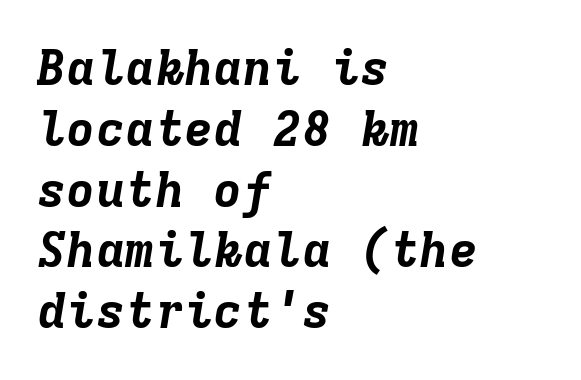
The image shows 49 px bold type, italic (leaning right), monospaced; set left-aligned, line spacing 1.24x, normal letter spacing, not underlined; low stroke contrast and a medium x-height.
